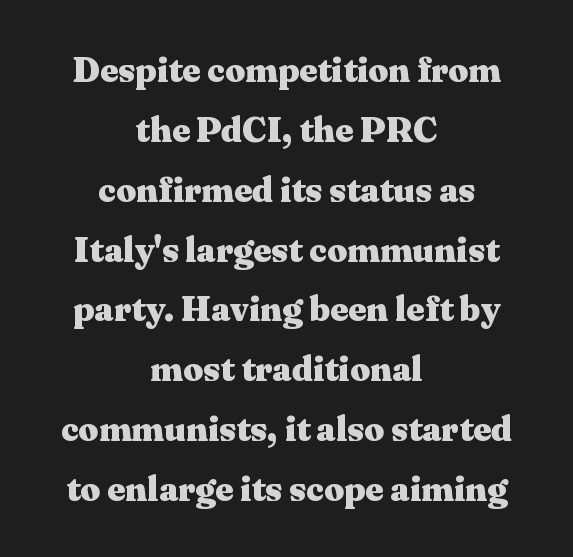
The font is running at its bold setting. Rule under the text: the space is simply empty. Alignment: centered. This sample uses a serif face.
